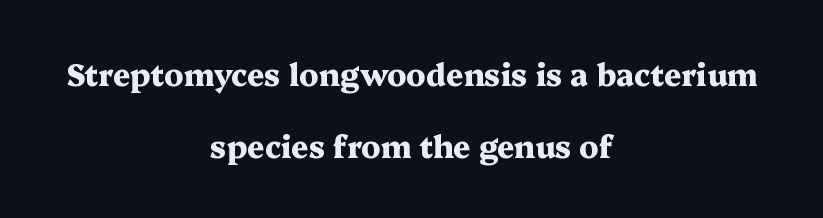
Q: Is the text bold? A: Yes.
Q: Is the text italic (slanted)? A: No, it is upright.
Q: Is the typeface a serif or a sans-serif typeface? A: Serif.
Q: Is the text underlined? A: No.
Q: How is the paragraph aligned? A: Centered.
Q: Is the spacing between letters normal or unusually wide? A: Normal.
Q: Is the spacing between lines tight, normal or loose? A: Loose.
Q: Width (condensed, normal, or wide)? A: Wide.
Q: Stroke contrast? A: Medium.
Q: x-height? A: Medium.
Q: Monospaced? A: No.
